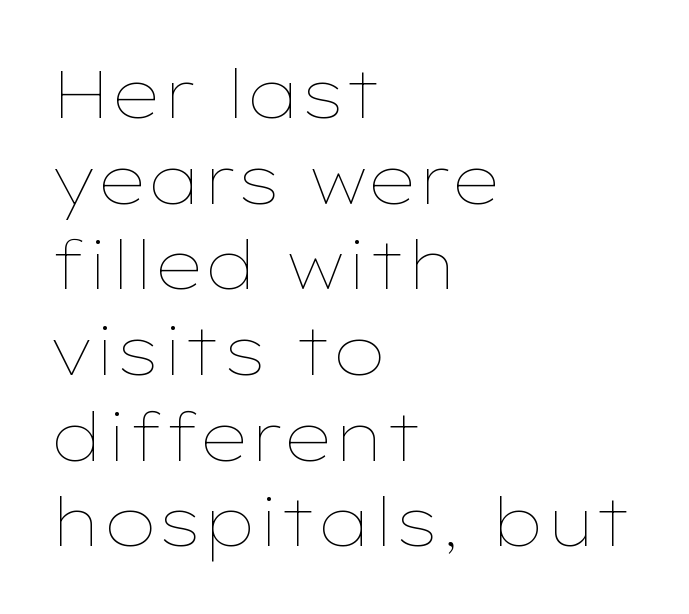
{"italic": "no", "bold": "no", "weight": "thin", "width": "wide", "stroke_contrast": "low", "x_height": "medium", "monospaced": "no", "underline": "no", "align": "left", "line_spacing": "normal", "line_spacing_ratio": 1.26, "letter_spacing": "normal", "letter_spacing_em": 0.0, "glyph_px": 68}
